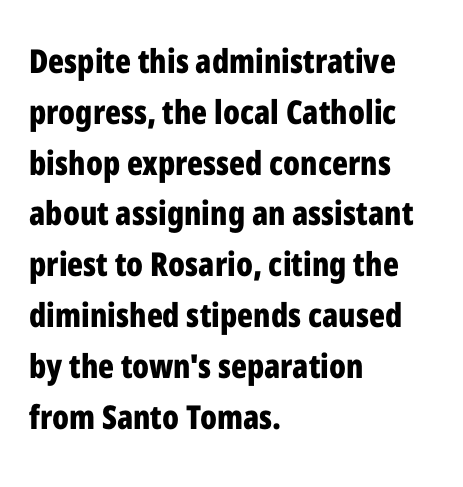
The image shows 33 px bold, condensed sans-serif type, upright; set left-aligned, normal line spacing (1.54x), normal letter spacing, not underlined; low stroke contrast and a medium x-height.
